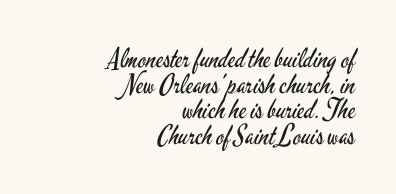
In terms of leading, this rendering errs on the cramped side. Rule under the text: the space is simply empty. Is the letter spacing exaggerated? No — it looks like the ordinary default.
